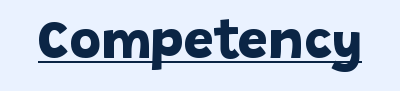
Q: Is the text bold? A: Yes.
Q: Is the typeface a serif or a sans-serif typeface? A: Sans-serif.
Q: Is the text underlined? A: Yes.
Q: Is the spacing between letters normal or unusually wide? A: Normal.
Q: Width (condensed, normal, or wide)? A: Normal.
Q: Stroke contrast? A: Low.
Q: x-height? A: Large.
Q: Monospaced? A: No.
